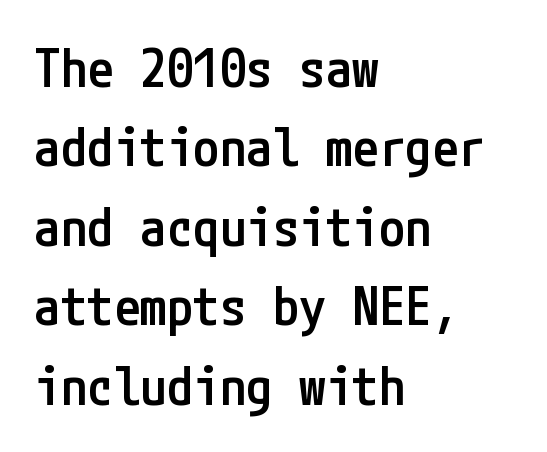
{"serif": "no", "italic": "no", "bold": "semi", "weight": "semibold", "width": "condensed", "stroke_contrast": "low", "x_height": "medium", "underline": "no", "align": "left", "line_spacing": "normal", "line_spacing_ratio": 1.5, "letter_spacing": "normal", "letter_spacing_em": 0.0, "glyph_px": 53}
